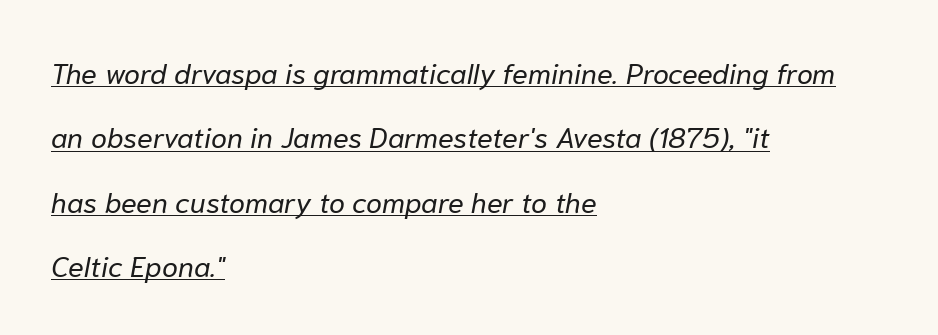
{"italic": "yes", "lean": "right", "slant_degrees": 10, "bold": "no", "weight": "regular", "width": "normal", "stroke_contrast": "low", "x_height": "medium", "monospaced": "no", "underline": "yes", "align": "left", "line_spacing": "loose", "line_spacing_ratio": 2.22, "letter_spacing": "normal", "letter_spacing_em": 0.0, "glyph_px": 29}
